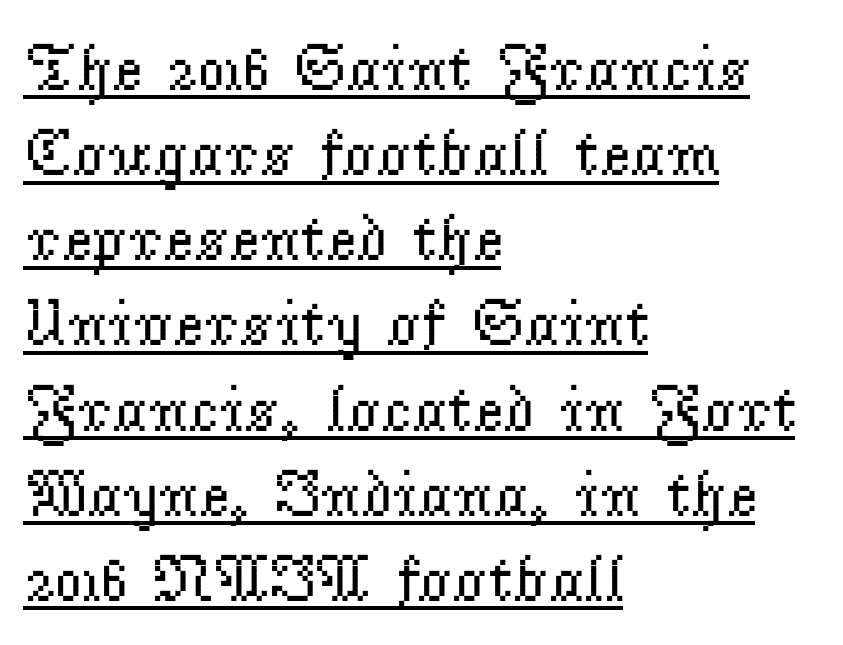
The image shows 66 px regular-weight serif type, upright; set left-aligned, normal line spacing (1.29x), normal letter spacing, underlined; low stroke contrast and a small x-height.
